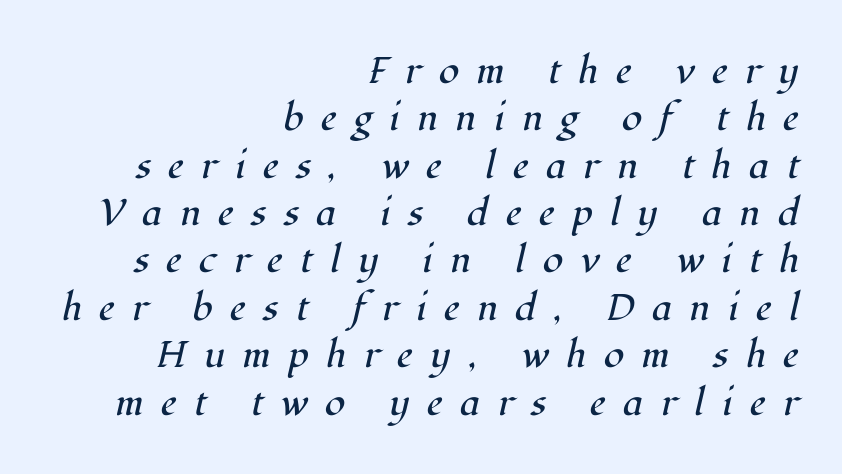
Q: Is the text bold? A: No.
Q: Is the text italic (slanted)? A: Yes, it leans right by about 12 degrees.
Q: Is the typeface a serif or a sans-serif typeface? A: Serif.
Q: Is the text underlined? A: No.
Q: How is the paragraph aligned? A: Right-aligned.
Q: Is the spacing between letters normal or unusually wide? A: Unusually wide.
Q: Is the spacing between lines tight, normal or loose? A: Normal.
Q: Width (condensed, normal, or wide)? A: Normal.
Q: Stroke contrast? A: High.
Q: x-height? A: Medium.
Q: Monospaced? A: No.
